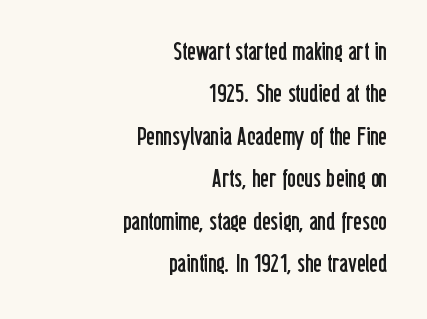
Each line ends at the same right margin while the left side varies. Students, note that the glyphs here touch the page at normal intervals. Caption: face not bold, strokes unweighted. Vertically, the passage feels balanced, rows spaced as you'd expect. Upright lettering throughout.
